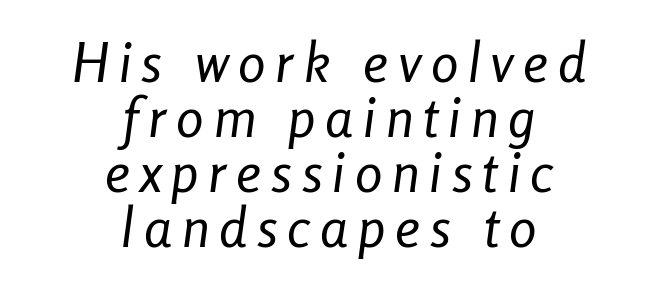
The image shows 55 px regular-weight, condensed type, italic (leaning right); set centered, tight line spacing (1.0x), not underlined; low stroke contrast and a medium x-height.
